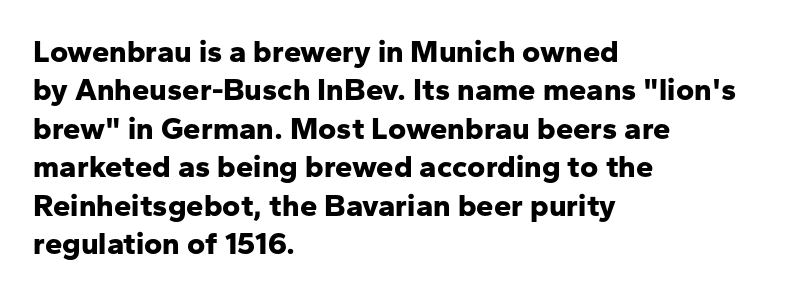
Q: Is the text bold? A: Yes.
Q: Is the text italic (slanted)? A: No, it is upright.
Q: Is the typeface a serif or a sans-serif typeface? A: Sans-serif.
Q: Is the text underlined? A: No.
Q: How is the paragraph aligned? A: Left-aligned.
Q: Is the spacing between letters normal or unusually wide? A: Normal.
Q: Width (condensed, normal, or wide)? A: Normal.
Q: Stroke contrast? A: Low.
Q: x-height? A: Medium.
Q: Monospaced? A: No.
